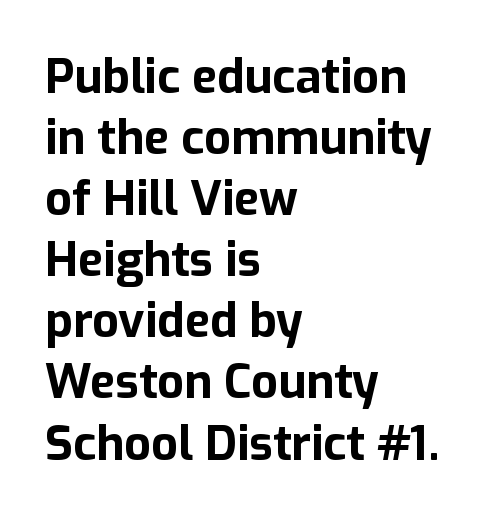
{"serif": "no", "italic": "no", "bold": "yes", "weight": "bold", "width": "normal", "stroke_contrast": "low", "x_height": "medium", "monospaced": "no", "underline": "no", "align": "left", "line_spacing": "normal", "line_spacing_ratio": 1.3, "letter_spacing": "normal", "letter_spacing_em": 0.0, "glyph_px": 47}
